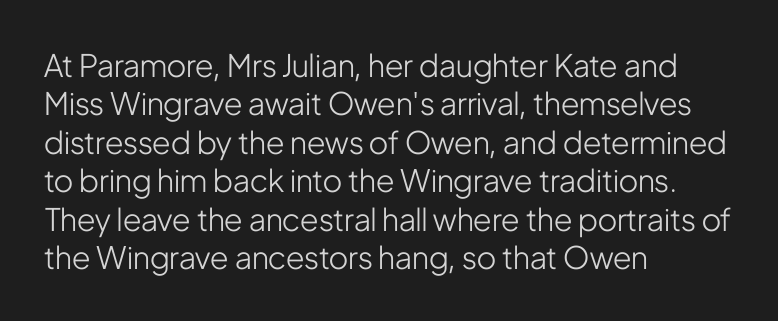
A classic flush-left, rag-right setting is used for this passage. Check under the words: just untouched page. The letterforms sit at book weight or below. Serifs: no, the terminals of the letterforms are clean. The horizontal fit of the characters is conventional and even. These lines were composed using upright roman letters.
